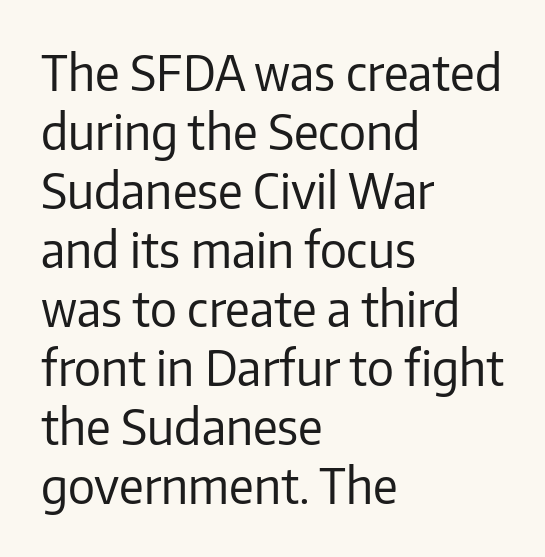
The image shows 48 px regular-weight sans-serif type, upright; set left-aligned, line spacing 1.23x, normal letter spacing, not underlined; low stroke contrast and a medium x-height.
